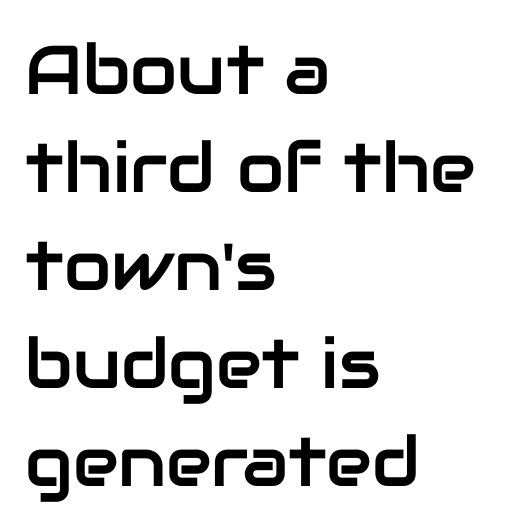
Q: Is the text italic (slanted)? A: No, it is upright.
Q: Is the typeface a serif or a sans-serif typeface? A: Sans-serif.
Q: Is the text underlined? A: No.
Q: How is the paragraph aligned? A: Left-aligned.
Q: Is the spacing between letters normal or unusually wide? A: Normal.
Q: Is the spacing between lines tight, normal or loose? A: Normal.
Q: Width (condensed, normal, or wide)? A: Normal.
Q: Stroke contrast? A: Low.
Q: x-height? A: Medium.
Q: Monospaced? A: No.
